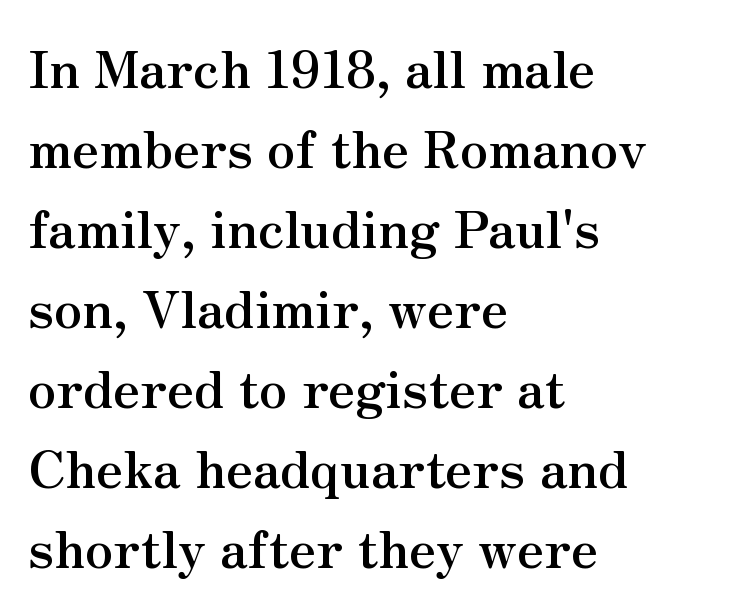
The image shows 51 px semibold serif type, upright; set left-aligned, normal line spacing (1.57x), normal letter spacing, not underlined; medium stroke contrast and a small x-height.
